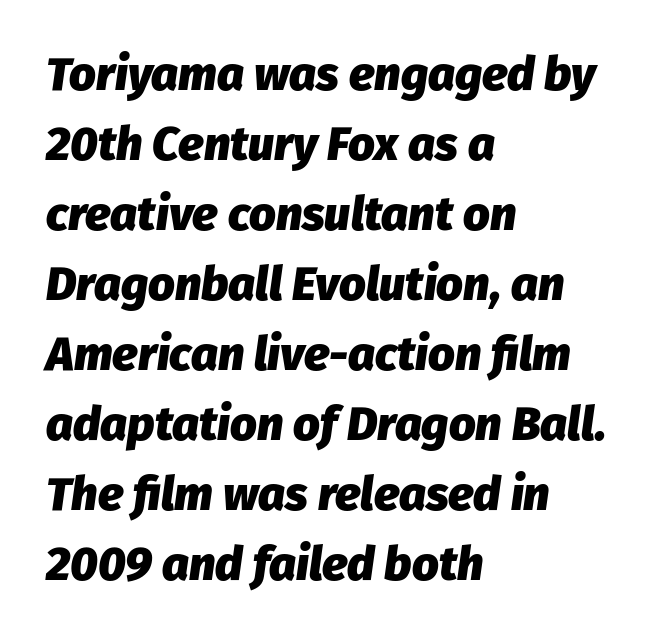
{"italic": "yes", "lean": "right", "slant_degrees": 8, "bold": "yes", "weight": "heavy", "width": "normal", "stroke_contrast": "low", "x_height": "medium", "monospaced": "no", "underline": "no", "align": "left", "line_spacing": "normal", "line_spacing_ratio": 1.49, "letter_spacing": "normal", "letter_spacing_em": 0.0, "glyph_px": 47}
